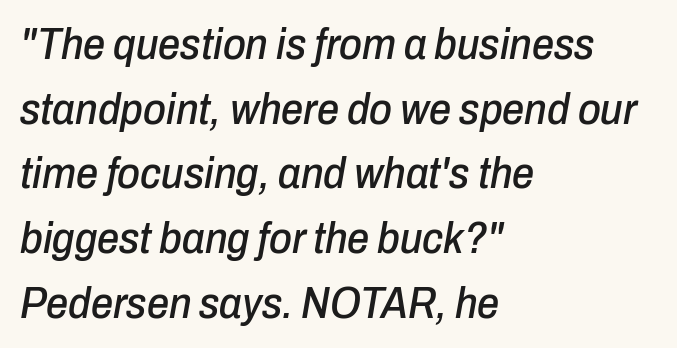
Q: Is the text italic (slanted)? A: Yes, it leans right by about 10 degrees.
Q: Is the text underlined? A: No.
Q: How is the paragraph aligned? A: Left-aligned.
Q: Is the spacing between letters normal or unusually wide? A: Normal.
Q: Is the spacing between lines tight, normal or loose? A: Normal.
Q: Width (condensed, normal, or wide)? A: Condensed.
Q: Stroke contrast? A: Low.
Q: x-height? A: Medium.
Q: Monospaced? A: No.
